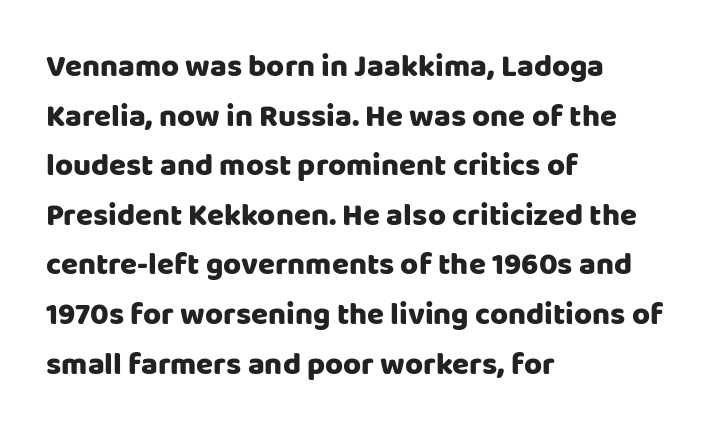
{"serif": "no", "italic": "no", "width": "normal", "stroke_contrast": "low", "x_height": "large", "monospaced": "no", "underline": "no", "align": "left", "line_spacing": "normal", "line_spacing_ratio": 1.6, "letter_spacing": "normal", "letter_spacing_em": 0.0, "glyph_px": 31}
